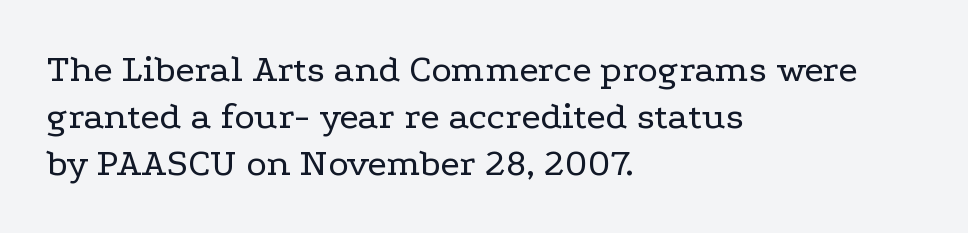
These lines keep a tight, regular rhythm from letter to letter. Quick note: underline off. Visually the block forms a straight wall on the left and a jagged coastline on the right. The characters are drawn with everyday or finer stroke widths. The typeface chosen for these lines features serifs.
